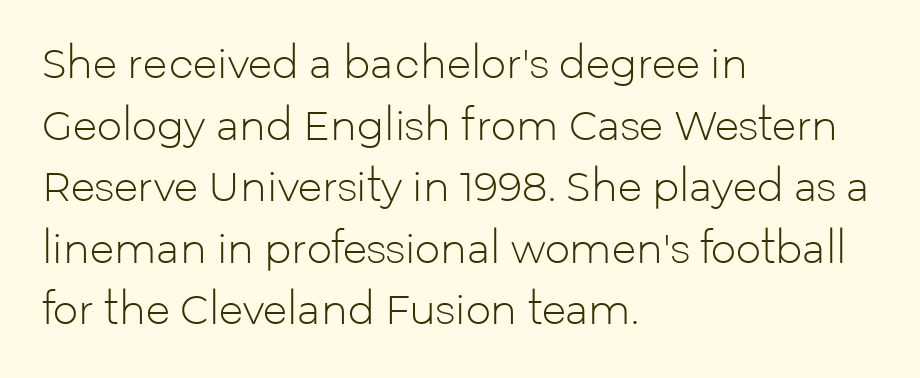
The image shows 40 px light sans-serif type, upright; set left-aligned, normal line spacing (1.54x), normal letter spacing, not underlined; low stroke contrast and a medium x-height.
